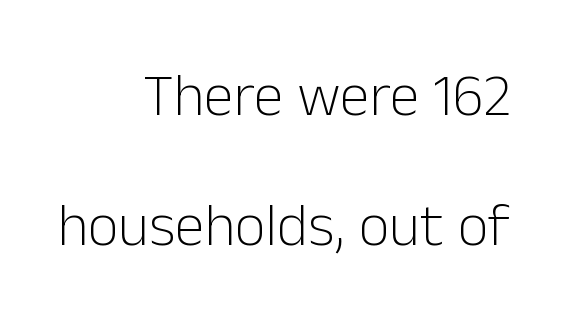
The space between consecutive lines is lavish. You could call the tracking neutral — neither tight nor loose. The passage shown is typed in a proportional face where columns would drift. Notice how the stems are strictly vertical — no italics here. Stems and bowls with no extra thickness — not bold.
